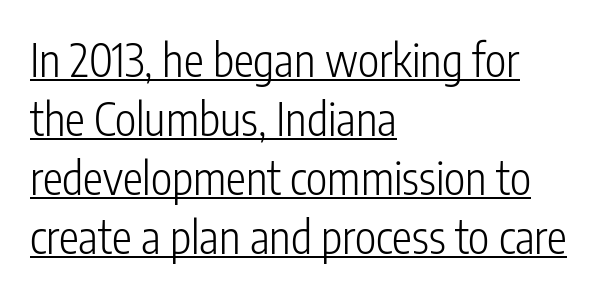
Look at the tracking — it's just the regular setting, nothing added. Each stroke keeps to a modest, everyday thickness or less. Leading: standard. Does the type have serifs? No, each stem ends abruptly. The typesetter has applied underlining to the passage shown. Each letter keeps its own natural width here, so spacing adapts to shape.
